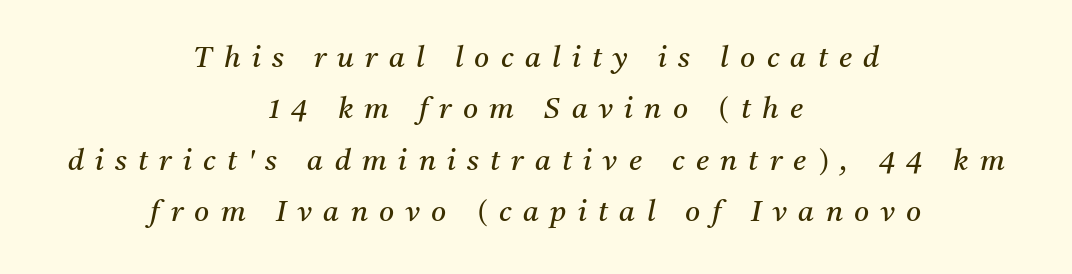
The typeface has the unassuming heft of standard copy or less. The words here are not underlined. The rendering positions every line midway between the sides. Each letter's strokes conclude with small projecting serifs. The letters advance in unequal steps, a hallmark of proportional type.
